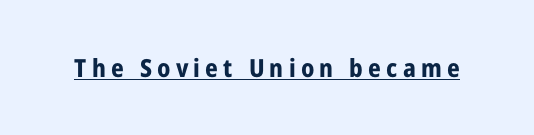
The image shows 25 px bold type, upright; set unusually wide letter spacing (+0.21 em), underlined.
